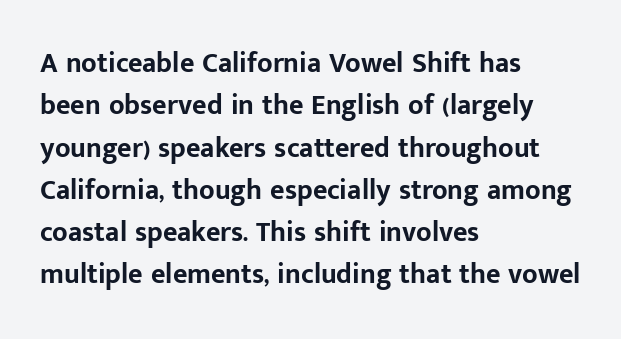
The image shows 28 px bold sans-serif type, upright; set left-aligned, normal line spacing (1.51x), normal letter spacing, not underlined; low stroke contrast and a medium x-height.
